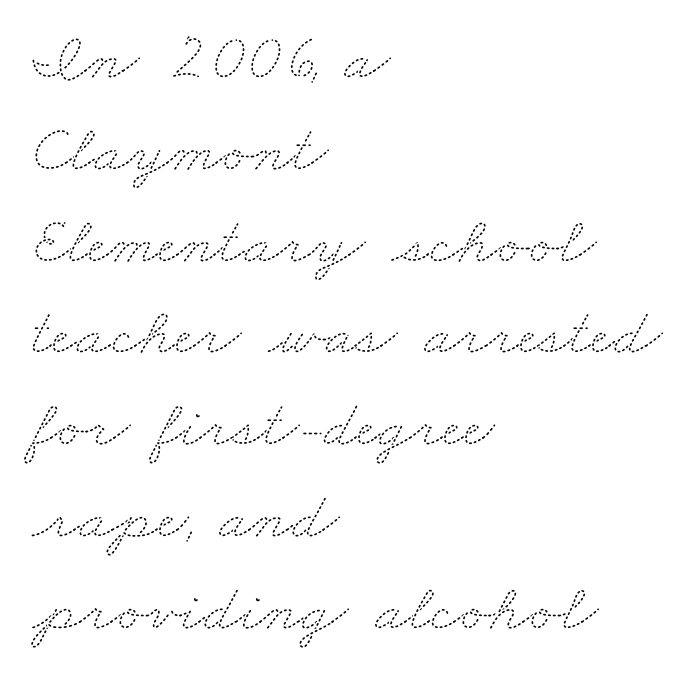
Q: Is the text bold? A: No.
Q: Is the text underlined? A: No.
Q: How is the paragraph aligned? A: Left-aligned.
Q: Is the spacing between letters normal or unusually wide? A: Normal.
Q: Is the spacing between lines tight, normal or loose? A: Normal.
Q: Width (condensed, normal, or wide)? A: Wide.
Q: Stroke contrast? A: Medium.
Q: x-height? A: Small.
Q: Monospaced? A: No.
